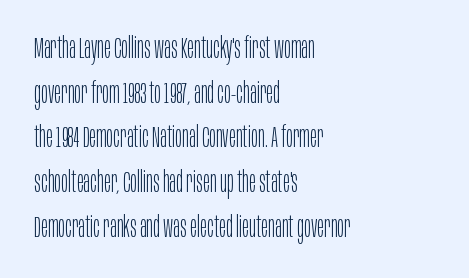
Q: Is the text bold? A: No.
Q: Is the text italic (slanted)? A: No, it is upright.
Q: Is the typeface a serif or a sans-serif typeface? A: Sans-serif.
Q: Is the text underlined? A: No.
Q: How is the paragraph aligned? A: Left-aligned.
Q: Is the spacing between letters normal or unusually wide? A: Normal.
Q: Is the spacing between lines tight, normal or loose? A: Normal.
Q: Width (condensed, normal, or wide)? A: Condensed.
Q: Stroke contrast? A: Low.
Q: x-height? A: Large.
Q: Monospaced? A: No.
